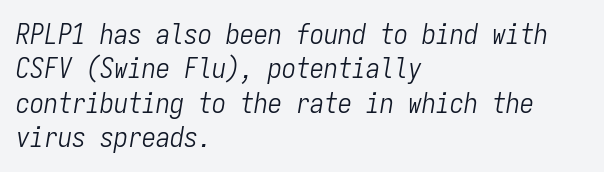
No extra tracking has been applied to these lines. Here the designer chose a console-style face with uniform glyph widths. Style check: oblique. Every row of glyphs begins at an identical x-position on the left. The words here are not underlined. Weight class: somewhere from thin through regular.
